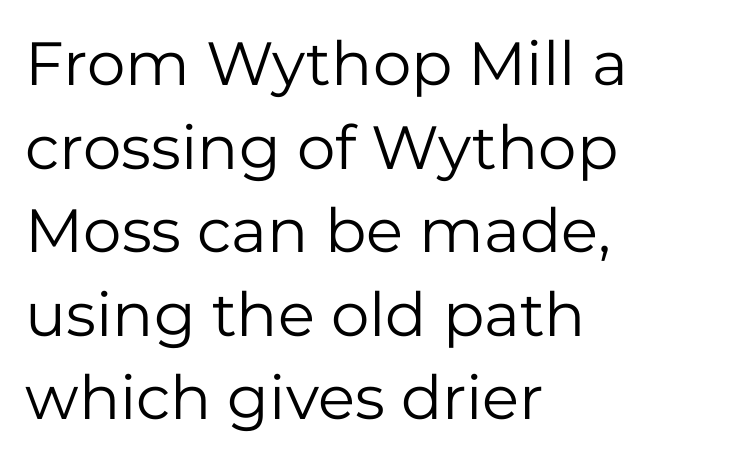
There is no visible air inserted between adjacent glyphs. Nothing heavy about these letters — not bold at all. Horizontally, the lines are justified to the leading edge only. Proportional: the letters do not fall into vertical columns. Ascenders rise straight up at ninety degrees.
